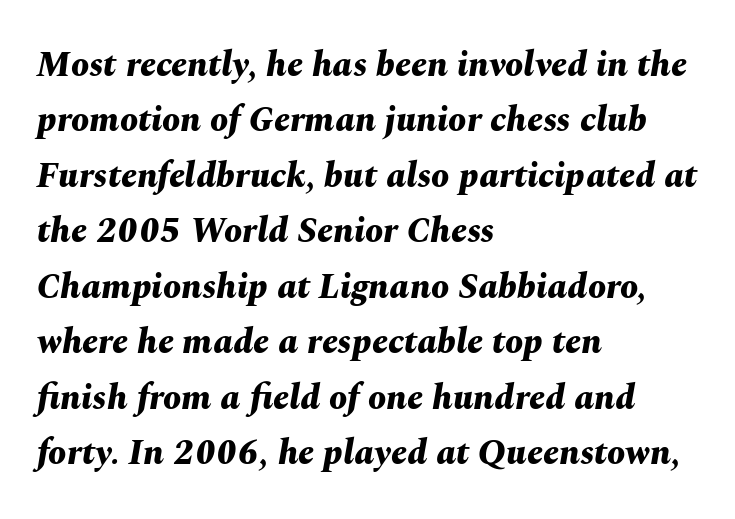
The image shows 36 px bold type, italic (leaning right); set left-aligned, normal line spacing (1.54x), normal letter spacing, not underlined; medium stroke contrast and a medium x-height.
